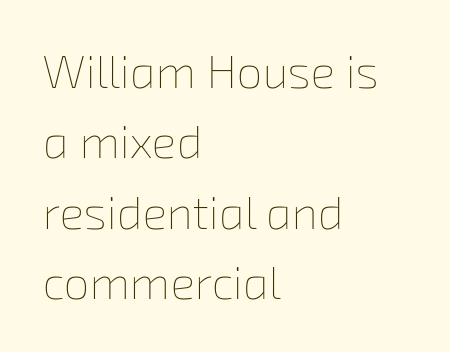
Q: Is the text bold? A: No.
Q: Is the text underlined? A: No.
Q: How is the paragraph aligned? A: Left-aligned.
Q: Is the spacing between letters normal or unusually wide? A: Normal.
Q: Is the spacing between lines tight, normal or loose? A: Normal.
Q: Width (condensed, normal, or wide)? A: Normal.
Q: Stroke contrast? A: Low.
Q: x-height? A: Medium.
Q: Monospaced? A: No.
